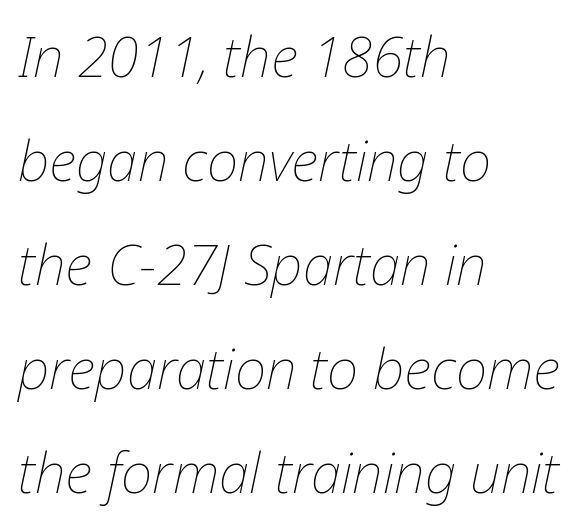
{"italic": "yes", "lean": "right", "slant_degrees": 12, "bold": "no", "weight": "thin", "width": "normal", "stroke_contrast": "low", "x_height": "medium", "monospaced": "no", "underline": "no", "align": "left", "line_spacing_ratio": 1.89, "letter_spacing": "normal", "letter_spacing_em": 0.0, "glyph_px": 55}
